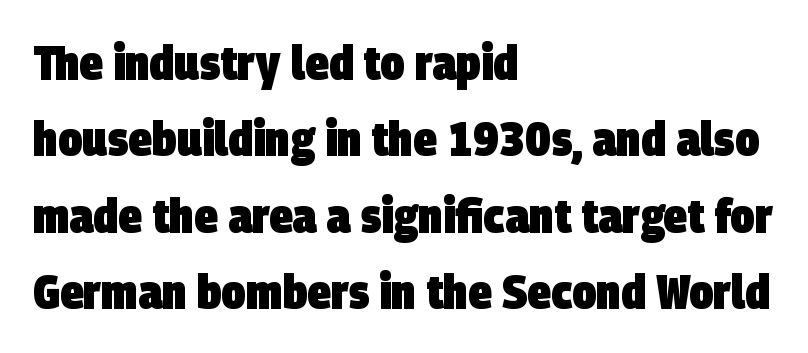
Horizontal alignment here is leftward, the default for most running prose. Does the leading feel generous? No, just average. Here the glyphs are tracked normally, forming tight word shapes. Type style note: lacks serifs. A typesetter would call this proportional, since set widths differ per character.
